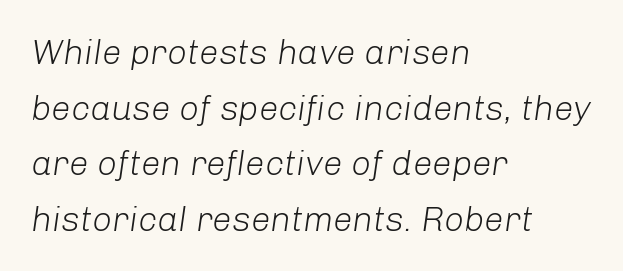
Q: Is the text bold? A: No.
Q: Is the text italic (slanted)? A: Yes, it leans right by about 8 degrees.
Q: Is the text underlined? A: No.
Q: How is the paragraph aligned? A: Left-aligned.
Q: Is the spacing between letters normal or unusually wide? A: Normal.
Q: Is the spacing between lines tight, normal or loose? A: Normal.
Q: Width (condensed, normal, or wide)? A: Normal.
Q: Stroke contrast? A: Low.
Q: x-height? A: Medium.
Q: Monospaced? A: No.
